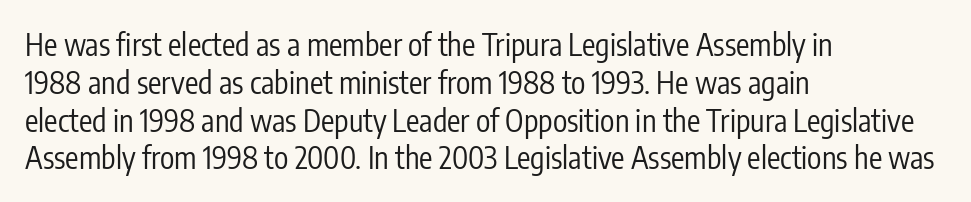
The image shows 30 px regular-weight, condensed sans-serif type, upright; set left-aligned, normal line spacing (1.26x), normal letter spacing, not underlined; low stroke contrast and a medium x-height.
